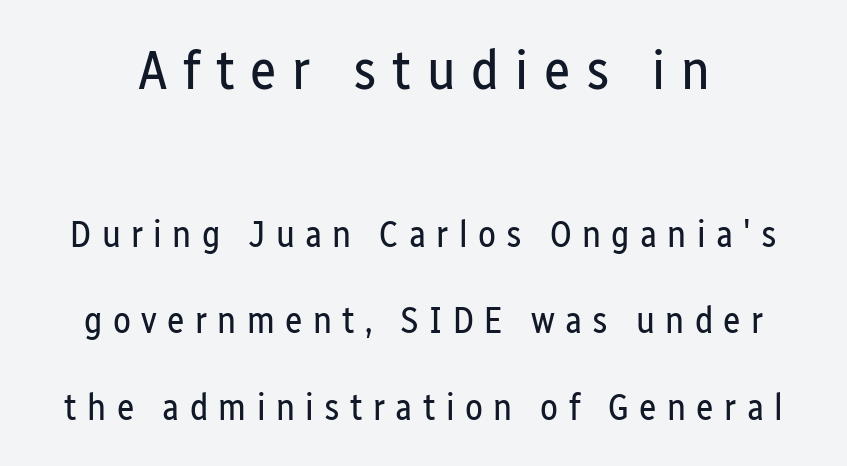
The image shows 56 px regular-weight, condensed sans-serif type, upright; set loose line spacing (2.34x), unusually wide letter spacing (+0.28 em), not underlined; the first (top) block is 1.51x larger; low stroke contrast and a medium x-height.
